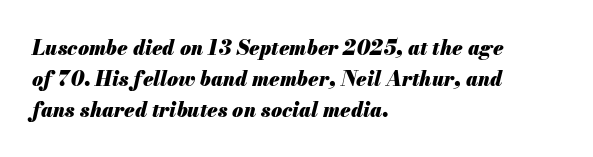
Q: Is the text bold? A: Yes.
Q: Is the text italic (slanted)? A: Yes, it leans right by about 13 degrees.
Q: Is the text underlined? A: No.
Q: How is the paragraph aligned? A: Left-aligned.
Q: Is the spacing between letters normal or unusually wide? A: Normal.
Q: Is the spacing between lines tight, normal or loose? A: Normal.
